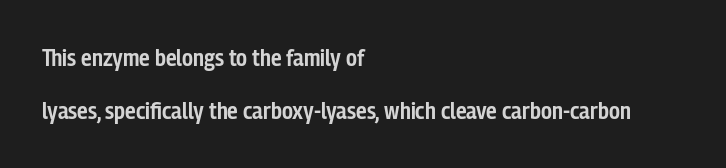
Is there any slant? The stems are plumb. This rendering uses left alignment, leaving the right contour irregular. Notice the wide empty band between every row — that's loose leading. Every letter is mildly thick-stroked: semibold rather than bold.
